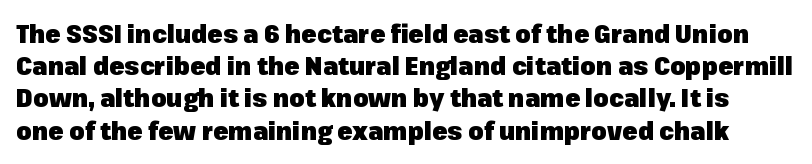
Does the weight exceed regular? Yes, all the way to bold. The passage shown is not underscored anywhere. Vertically, the passage feels balanced, rows spaced as you'd expect. Characters follow at the spacing the type designer built in. In terms of posture, this sample is upright.
